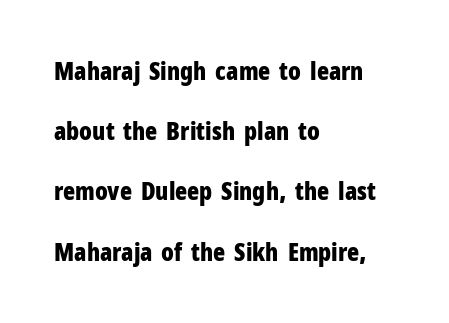
The image shows 25 px bold type, upright; set left-aligned, loose line spacing (2.41x), normal letter spacing, not underlined.
